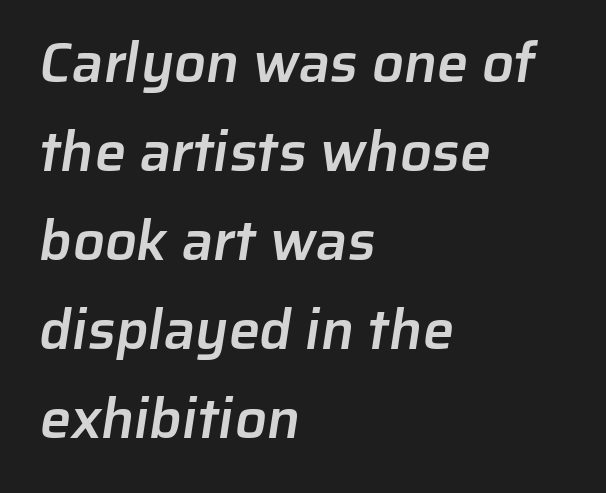
Caption: standard tracking, unaltered. Descenders are the only things crossing below the line. Is the type bold? Partly — it's a semibold, heavier than regular but not fully bold. The leading is moderate, giving the passage an even texture. Examine the stroke ends and you'll find no serifs. Proportional: the letters do not fall into vertical columns.
